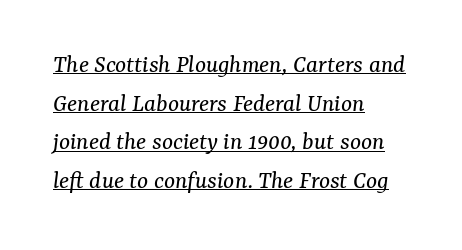
Q: Is the text bold? A: No.
Q: Is the text italic (slanted)? A: Yes, it leans right by about 7 degrees.
Q: Is the text underlined? A: Yes.
Q: How is the paragraph aligned? A: Left-aligned.
Q: Is the spacing between letters normal or unusually wide? A: Normal.
Q: Is the spacing between lines tight, normal or loose? A: Normal.
